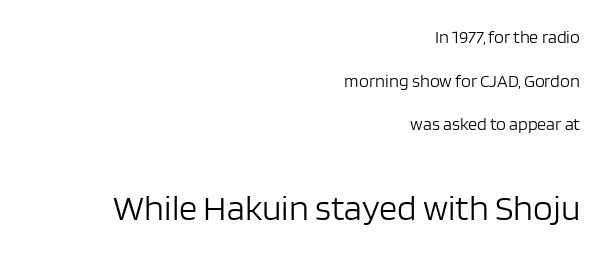
Characters follow at the spacing the type designer built in. Vertical strokes here are truly vertical. Varying glyph widths throughout — classic text-font behaviour. One-word summary of the alignment: right. Bigger letters appear in the bottom chunk; the top chunk is reduced.
